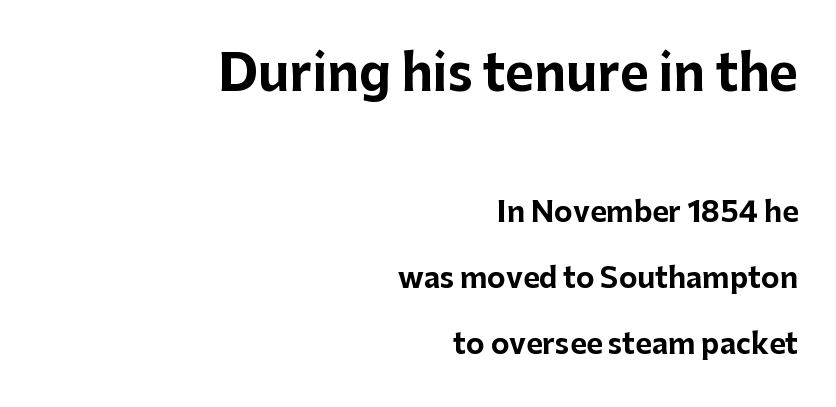
Q: Is the text bold? A: Yes.
Q: Is the text italic (slanted)? A: No, it is upright.
Q: Is the typeface a serif or a sans-serif typeface? A: Sans-serif.
Q: Is the text underlined? A: No.
Q: How is the paragraph aligned? A: Right-aligned.
Q: Is the spacing between letters normal or unusually wide? A: Normal.
Q: Is the spacing between lines tight, normal or loose? A: Loose.
Q: Which block of text is set in a larger size, the first (top) or the second (bottom)? A: The first (top) one.
Q: Width (condensed, normal, or wide)? A: Normal.
Q: Stroke contrast? A: Low.
Q: x-height? A: Medium.
Q: Monospaced? A: No.
